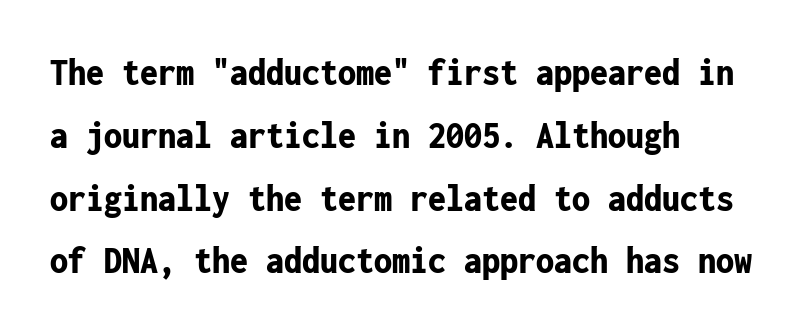
Q: Is the text bold? A: Yes.
Q: Is the text italic (slanted)? A: No, it is upright.
Q: Is the typeface a serif or a sans-serif typeface? A: Sans-serif.
Q: Is the text underlined? A: No.
Q: How is the paragraph aligned? A: Left-aligned.
Q: Is the spacing between letters normal or unusually wide? A: Normal.
Q: Is the spacing between lines tight, normal or loose? A: Normal.
Q: Width (condensed, normal, or wide)? A: Condensed.
Q: Stroke contrast? A: Low.
Q: x-height? A: Medium.
Q: Monospaced? A: Yes.
